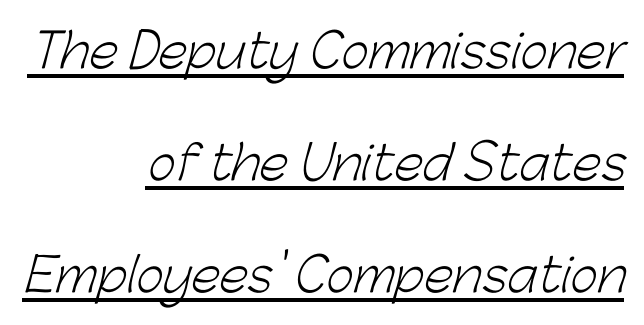
{"serif": "no", "bold": "no", "weight": "light", "width": "normal", "stroke_contrast": "low", "x_height": "medium", "monospaced": "no", "underline": "yes", "align": "right", "line_spacing": "loose", "line_spacing_ratio": 2.38, "letter_spacing": "normal", "letter_spacing_em": 0.0, "glyph_px": 47}
